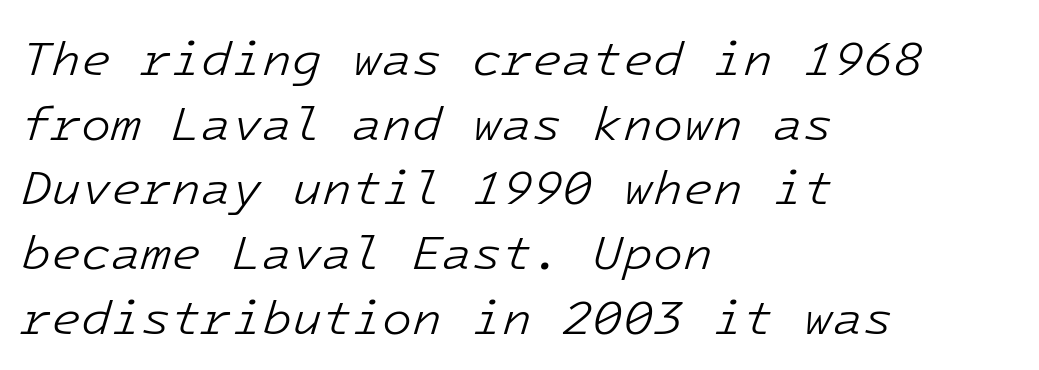
Q: Is the text bold? A: No.
Q: Is the text italic (slanted)? A: Yes, it leans right by about 16 degrees.
Q: Is the text underlined? A: No.
Q: How is the paragraph aligned? A: Left-aligned.
Q: Is the spacing between letters normal or unusually wide? A: Normal.
Q: Is the spacing between lines tight, normal or loose? A: Normal.
Q: Width (condensed, normal, or wide)? A: Normal.
Q: Stroke contrast? A: Low.
Q: x-height? A: Medium.
